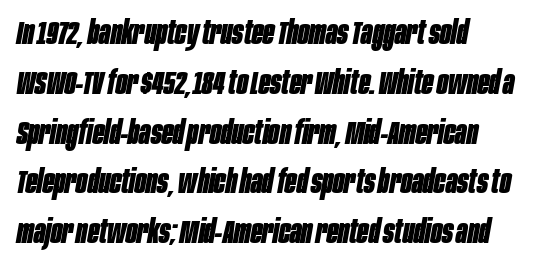
{"italic": "yes", "lean": "right", "slant_degrees": 10, "bold": "yes", "weight": "bold", "width": "condensed", "stroke_contrast": "low", "x_height": "large", "monospaced": "no", "underline": "no", "align": "left", "line_spacing": "normal", "line_spacing_ratio": 1.51, "letter_spacing": "normal", "letter_spacing_em": 0.0, "glyph_px": 33}
